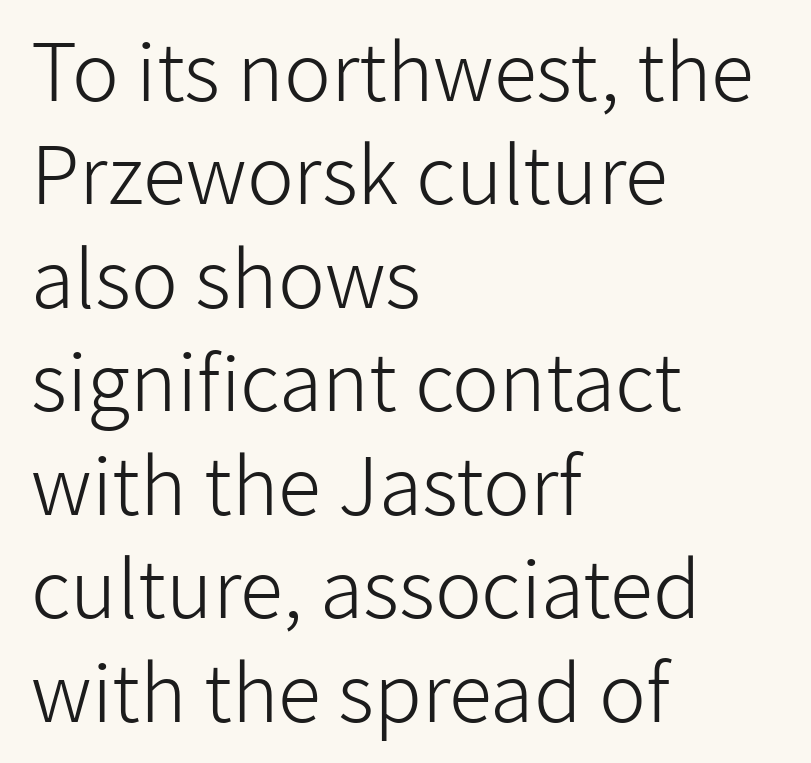
Reading down the block, your eye returns to a fixed left position each line. The lettering stays uniformly vertical, giving the passage a roman look. Varying glyph widths throughout — classic text-font behaviour. This sample uses a sans-serif face. The space beneath each line is pristine and unruled.
